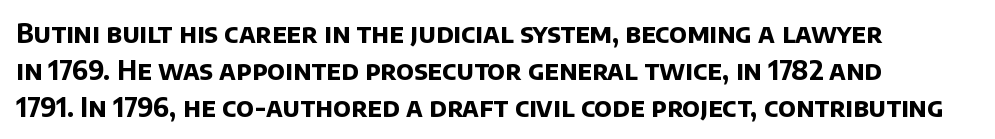
{"bold": "yes", "underline": "no", "align": "left", "line_spacing": "normal", "line_spacing_ratio": 1.42, "letter_spacing": "normal", "letter_spacing_em": 0.0, "glyph_px": 26}
